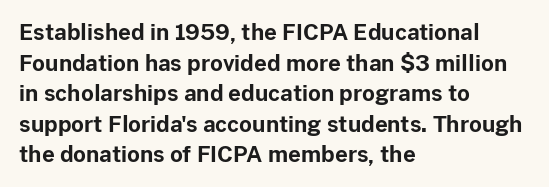
Q: Is the text bold? A: Yes.
Q: Is the text italic (slanted)? A: No, it is upright.
Q: Is the text underlined? A: No.
Q: How is the paragraph aligned? A: Left-aligned.
Q: Is the spacing between letters normal or unusually wide? A: Normal.
Q: Is the spacing between lines tight, normal or loose? A: Normal.
